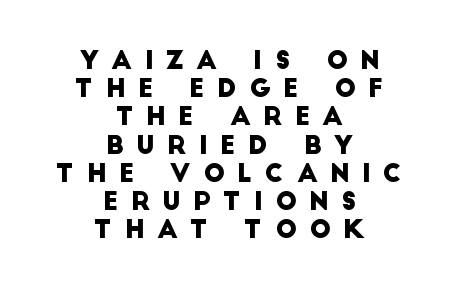
{"underline": "no", "align": "center", "line_spacing": "tight", "line_spacing_ratio": 1.13, "letter_spacing": "wide", "letter_spacing_em": 0.5, "glyph_px": 25}
